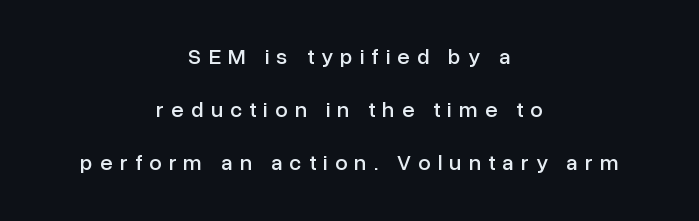
The passage shown stacks its lines with a broad gap. These lines have a slow, spaced-out rhythm from letter to letter. Typeset on center — no edge is straight. Unlike italic type, these characters show no tilt at all. Honestly, there is no underline to notice here at all.
